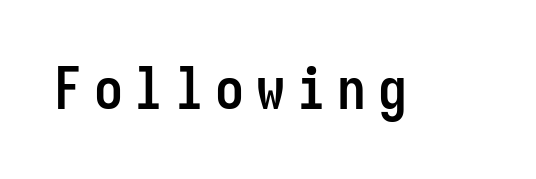
The passage shown is typeset with a sans-serif family. Check under the words: just untouched page. A full-strength bold gives these letters their thick strokes. What stands out about the letter spacing? Its width — letters are far apart.
